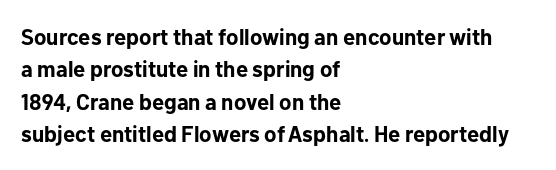
Q: Is the text bold? A: Yes.
Q: Is the text italic (slanted)? A: No, it is upright.
Q: Is the text underlined? A: No.
Q: How is the paragraph aligned? A: Left-aligned.
Q: Is the spacing between letters normal or unusually wide? A: Normal.
Q: Is the spacing between lines tight, normal or loose? A: Normal.
